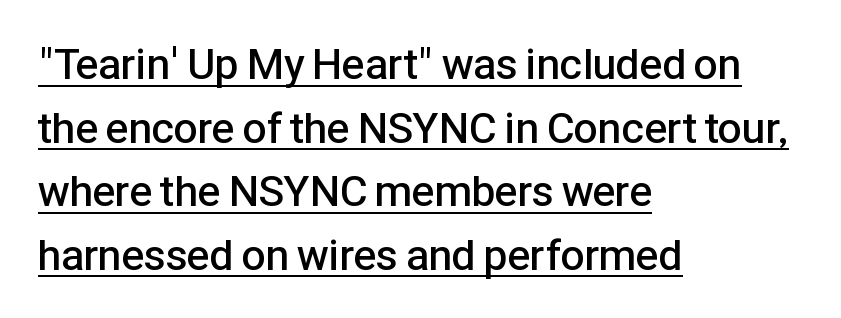
Q: Is the text bold? A: Semi-bold.
Q: Is the text italic (slanted)? A: No, it is upright.
Q: Is the typeface a serif or a sans-serif typeface? A: Sans-serif.
Q: Is the text underlined? A: Yes.
Q: How is the paragraph aligned? A: Left-aligned.
Q: Is the spacing between letters normal or unusually wide? A: Normal.
Q: Is the spacing between lines tight, normal or loose? A: Normal.
Q: Width (condensed, normal, or wide)? A: Normal.
Q: Stroke contrast? A: Low.
Q: x-height? A: Medium.
Q: Monospaced? A: No.
